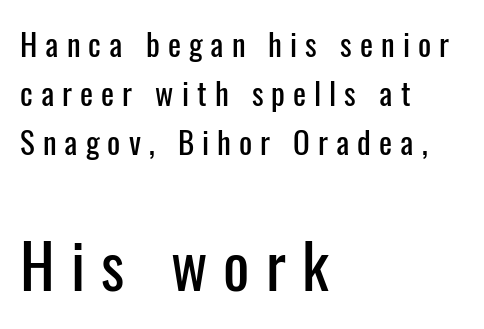
The image shows 62 px condensed sans-serif type, upright; set left-aligned, normal line spacing (1.58x), unusually wide letter spacing (+0.26 em), not underlined; the second (bottom) block is 2.0x larger; low stroke contrast and a medium x-height.
